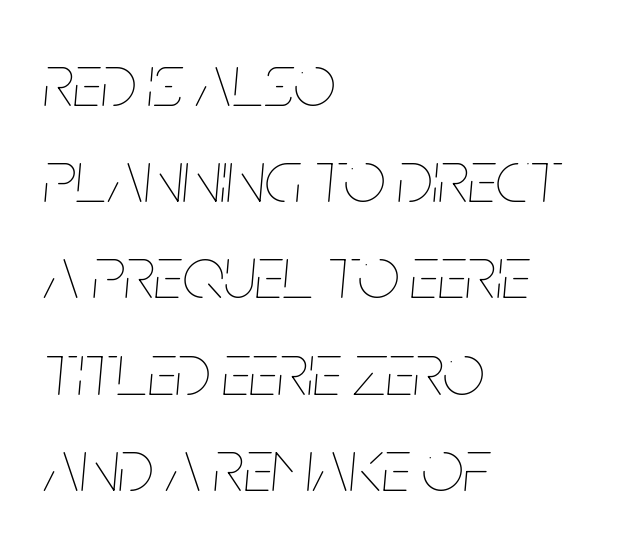
{"italic": "yes", "lean": "right", "slant_degrees": 5, "bold": "no", "weight": "thin", "width": "condensed", "stroke_contrast": "low", "x_height": "large", "monospaced": "no", "underline": "no", "align": "left", "line_spacing": "normal", "line_spacing_ratio": 1.3, "letter_spacing": "normal", "letter_spacing_em": 0.0, "glyph_px": 74}
